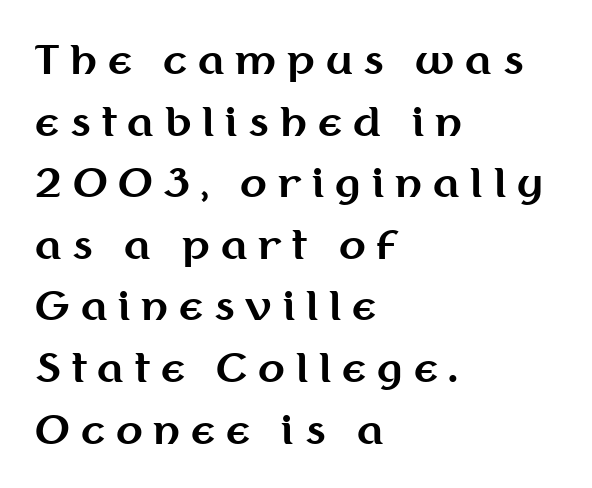
The passage shown stacks its lines at a standard gap. Character widths vary here, with narrow letters taking less room than wide ones. This rendering widens character spacing well past its baseline value. If you drew a line through each stem, it would be perfectly vertical. Summary of weight: heavy, a full bold. Each line starts at the same left margin while the right side varies.
